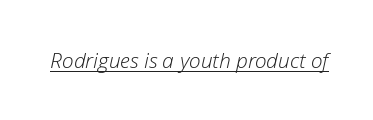
{"italic": "yes", "lean": "right", "slant_degrees": 12, "bold": "no", "underline": "yes", "letter_spacing": "normal", "letter_spacing_em": 0.0, "glyph_px": 21}
